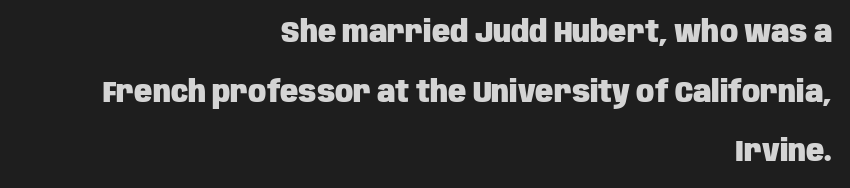
Widely set lines give the paragraph a tall, airy silhouette. Each row of text sits above clean, open space. Plenty of ink on the page — the face is bold. A typesetter would call this proportional, since set widths differ per character. Tracking here is standard; glyphs follow each other at the usual distance. The compositor pushed each line to the right boundary.
